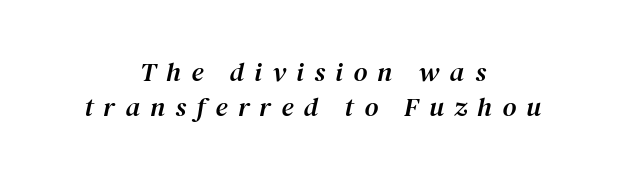
The image shows 27 px text type, italic (leaning right); set centered, normal line spacing (1.3x), unusually wide letter spacing (+0.38 em), not underlined.
